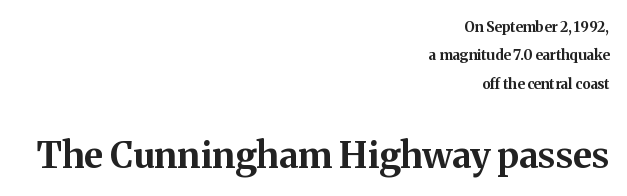
{"serif": "yes", "italic": "no", "bold": "yes", "weight": "bold", "width": "normal", "stroke_contrast": "medium", "x_height": "medium", "monospaced": "no", "underline": "no", "align": "right", "line_spacing": "loose", "line_spacing_ratio": 2.02, "letter_spacing": "normal", "letter_spacing_em": 0.0, "larger_block": "second", "size_ratio": 2.57, "glyph_px": 36}
